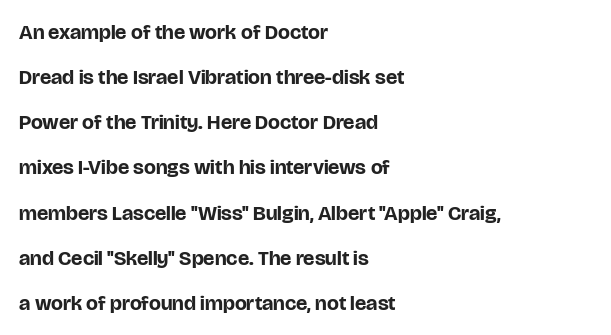
Q: Is the text bold? A: Yes.
Q: Is the text italic (slanted)? A: No, it is upright.
Q: Is the text underlined? A: No.
Q: How is the paragraph aligned? A: Left-aligned.
Q: Is the spacing between letters normal or unusually wide? A: Normal.
Q: Is the spacing between lines tight, normal or loose? A: Loose.
